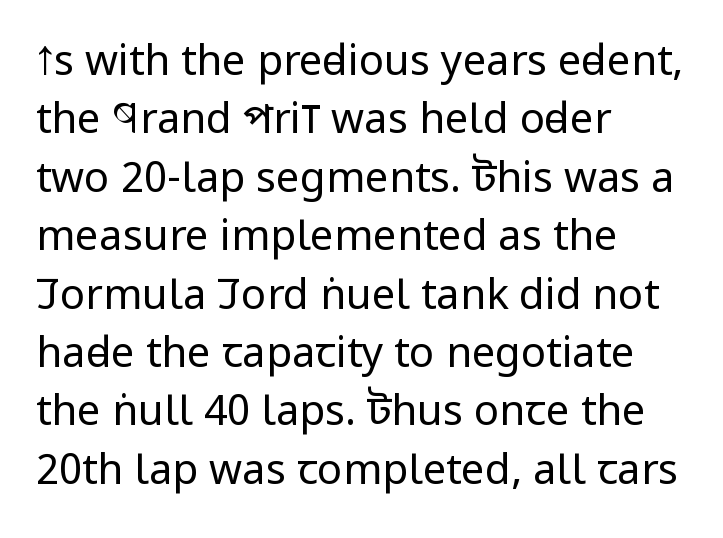
When letters stand straight like this, we call the style roman or upright. Caption: face not bold, strokes unweighted. Decoration check: the copy has no underline. Standard letterfit; no display-style spreading of the glyphs. Character widths vary here, with narrow letters taking less room than wide ones. Leftover space on each line is placed entirely after the last word.
